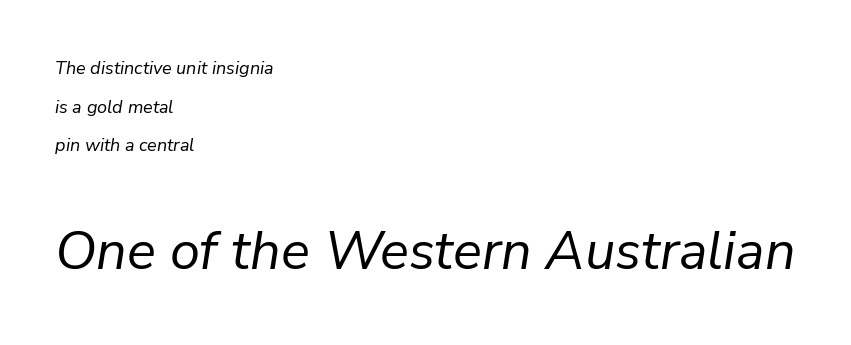
The face used here appears at its bigger size in the lower chunk. Unbolded letterforms with no extra heft. Clear beneath every line of the passage. Slanted lettering throughout. The rendering anchors every line to the left-hand side. Vertical spacing — loose.
